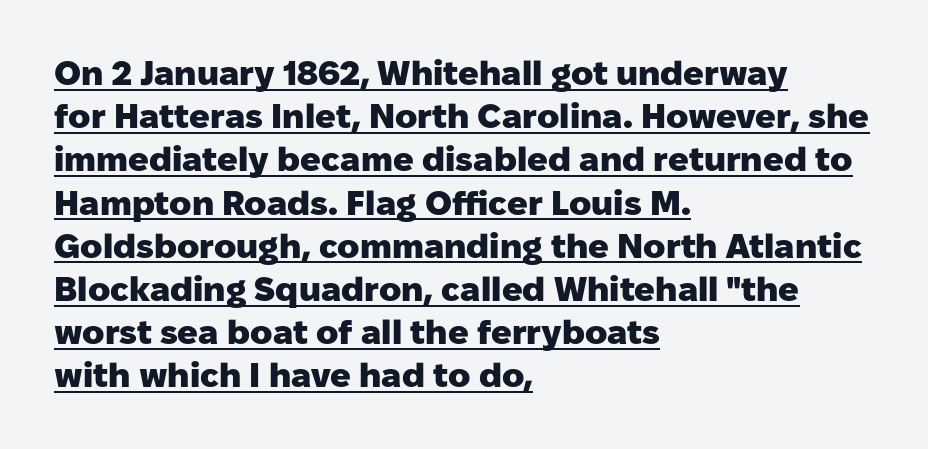
The image shows 34 px heavy sans-serif type, upright; set left-aligned, normal line spacing (1.27x), normal letter spacing, underlined; low stroke contrast and a medium x-height.
